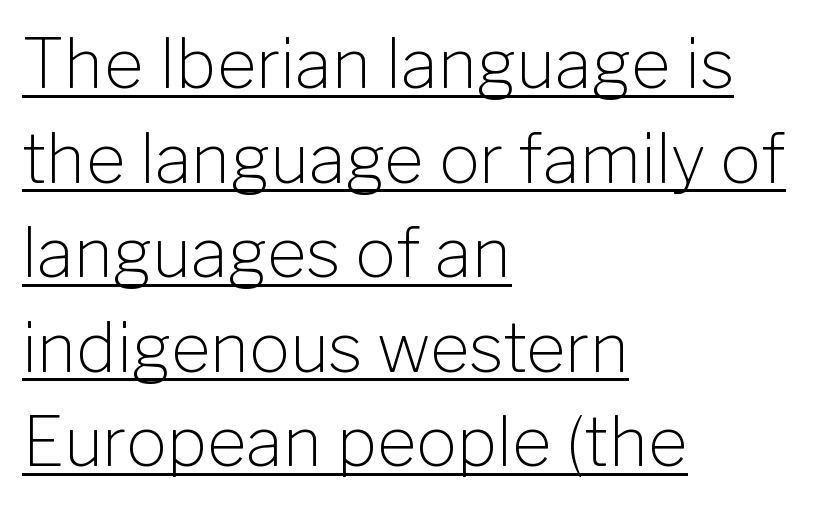
{"serif": "no", "italic": "no", "bold": "no", "weight": "light", "width": "normal", "stroke_contrast": "low", "x_height": "medium", "monospaced": "no", "underline": "yes", "align": "left", "line_spacing": "normal", "line_spacing_ratio": 1.39, "letter_spacing": "normal", "letter_spacing_em": 0.0, "glyph_px": 68}
